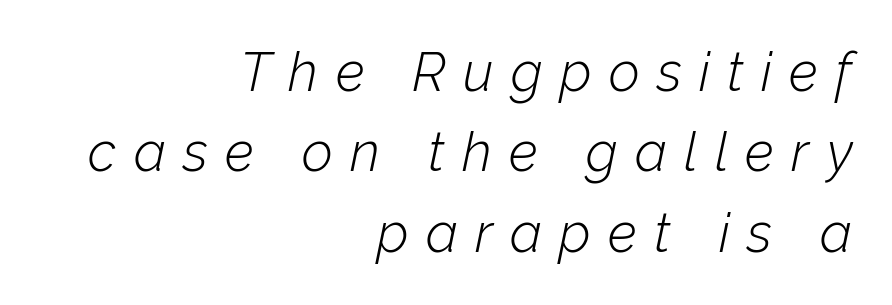
The image shows 54 px light type, italic (leaning right); set right-aligned, normal line spacing (1.49x), unusually wide letter spacing (+0.32 em), not underlined; low stroke contrast and a medium x-height.
